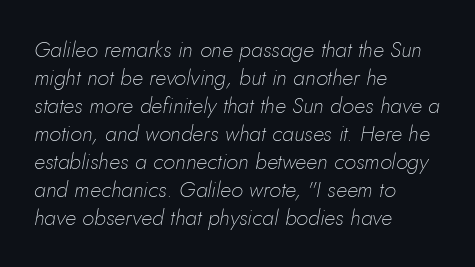
This rendering leaves character spacing at its baseline value. No chunkiness to these letters — they're not bold. The space between consecutive lines is moderate. An italicized treatment has been applied to the whole sample. Lines of text with bare space underneath.
